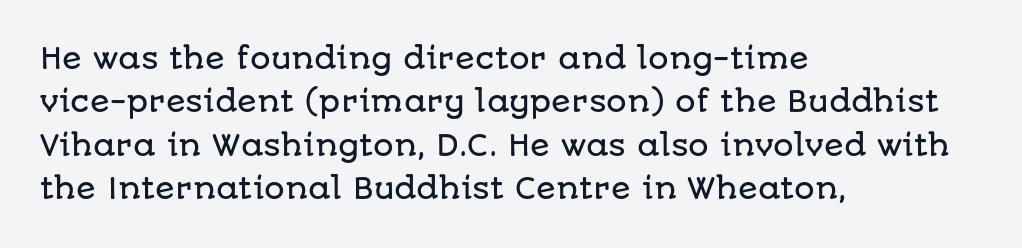
The image shows 29 px sans-serif type, upright; set left-aligned, normal line spacing (1.5x), normal letter spacing, not underlined; low stroke contrast and a large x-height.
